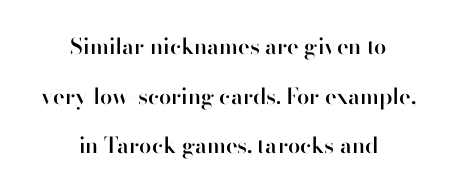
{"italic": "no", "bold": "semi", "underline": "no", "align": "center", "line_spacing": "loose", "line_spacing_ratio": 2.26, "letter_spacing": "normal", "letter_spacing_em": 0.0, "glyph_px": 22}
